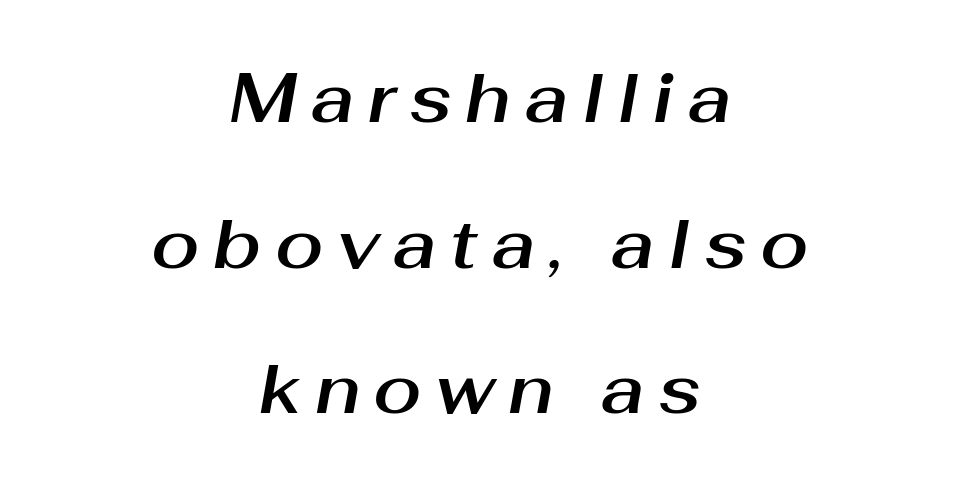
The image shows 70 px text type, italic (leaning right); set centered, loose line spacing (2.08x), not underlined; medium stroke contrast and a medium x-height.
